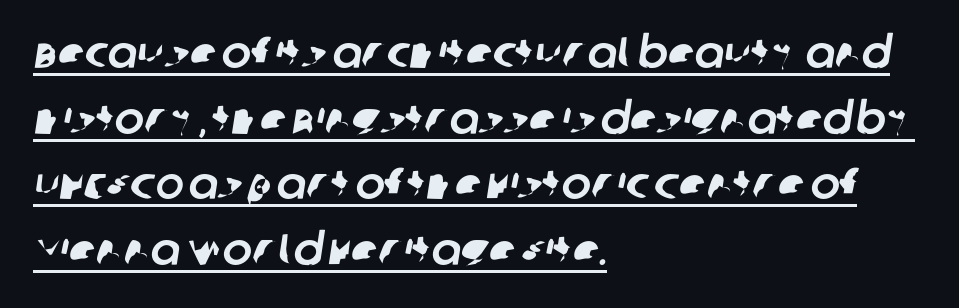
{"serif": "no", "width": "normal", "stroke_contrast": "low", "x_height": "large", "monospaced": "no", "underline": "yes", "align": "left", "line_spacing": "normal", "line_spacing_ratio": 1.49, "letter_spacing": "normal", "letter_spacing_em": 0.0, "glyph_px": 44}
